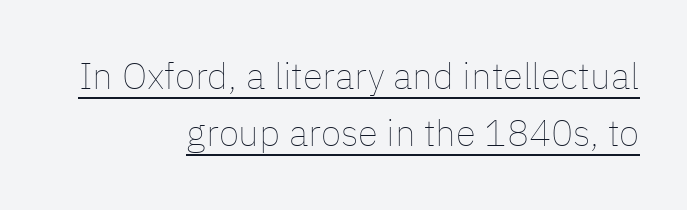
The image shows 37 px thin type, upright; set right-aligned, normal line spacing (1.54x), normal letter spacing, underlined; low stroke contrast and a medium x-height.
